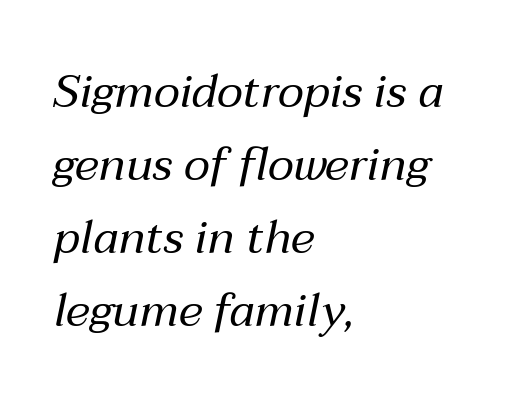
Compared with typical paragraphs, the rows here are spaced about the same. Slanted lettering throughout. Check the space under the baseline: it is left empty. A typesetter would call this proportional, since set widths differ per character. The characters are drawn with everyday or finer stroke widths. Students, note that the glyphs here touch the page at normal intervals.
